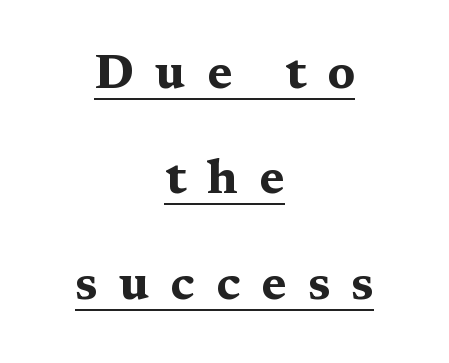
{"serif": "yes", "italic": "no", "bold": "yes", "weight": "bold", "width": "wide", "stroke_contrast": "medium", "x_height": "medium", "monospaced": "no", "underline": "yes", "align": "center", "line_spacing": "loose", "line_spacing_ratio": 2.15, "letter_spacing": "wide", "letter_spacing_em": 0.43, "glyph_px": 49}
